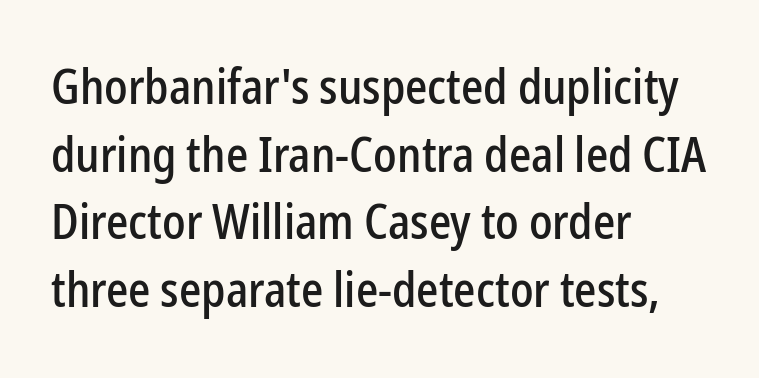
{"serif": "no", "italic": "no", "width": "condensed", "stroke_contrast": "low", "x_height": "medium", "monospaced": "no", "underline": "no", "align": "left", "line_spacing": "normal", "line_spacing_ratio": 1.38, "letter_spacing": "normal", "letter_spacing_em": 0.0, "glyph_px": 49}
